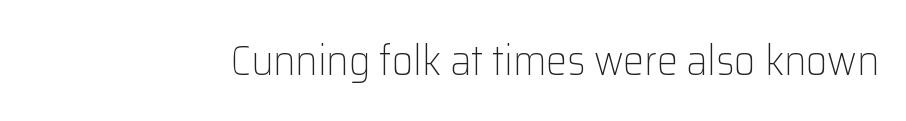
Descender tails drop into unmarked territory. The typeface chosen for these lines omits serifs. This is not heavy type; no bold has been used. Observe the ordinary spacing: letters are neighbours, not strangers. Tall strokes in this sample are plumb rather than angled.
